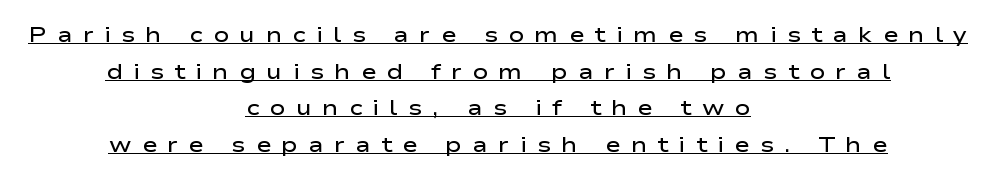
{"italic": "no", "bold": "semi", "underline": "yes", "align": "center", "line_spacing_ratio": 1.74, "letter_spacing": "wide", "letter_spacing_em": 0.49, "glyph_px": 21}
